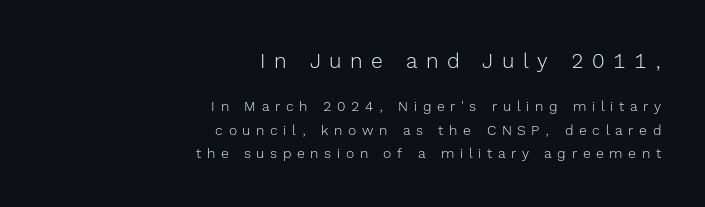
The image shows 21 px text type, upright; set right-aligned, normal line spacing (1.65x), unusually wide letter spacing (+0.4 em), not underlined; the first (top) block is 1.5x larger.
